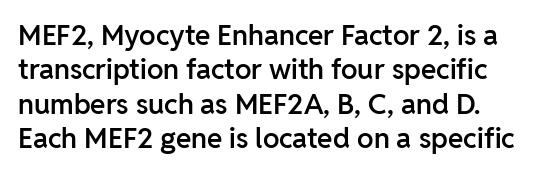
The letterforms sit shoulder to shoulder at normal distance. Has an underline been added? It has not. The rendering shows plain stroke endings on the letterforms — a sans-serif design. Ascenders rise straight up at ninety degrees. Look at the stroke-to-counter ratio: somewhat heavy, a semibold. These lines are rendered in a variable-pitch font.
